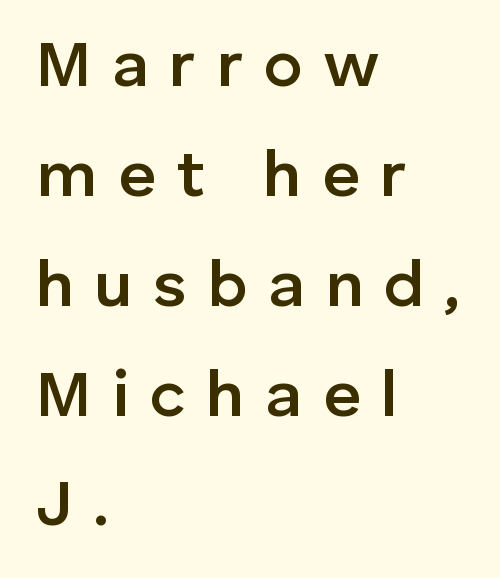
Q: Is the text bold? A: Semi-bold.
Q: Is the text italic (slanted)? A: No, it is upright.
Q: Is the typeface a serif or a sans-serif typeface? A: Sans-serif.
Q: Is the text underlined? A: No.
Q: How is the paragraph aligned? A: Left-aligned.
Q: Is the spacing between letters normal or unusually wide? A: Unusually wide.
Q: Is the spacing between lines tight, normal or loose? A: Normal.
Q: Width (condensed, normal, or wide)? A: Normal.
Q: Stroke contrast? A: Low.
Q: x-height? A: Medium.
Q: Monospaced? A: No.
